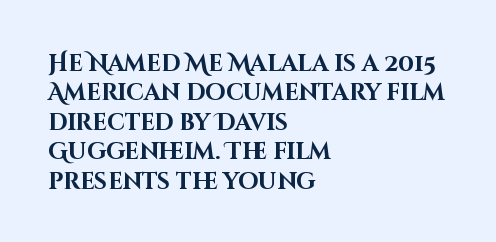
The image shows 23 px bold type, upright; set left-aligned, normal line spacing (1.28x), normal letter spacing, not underlined.
